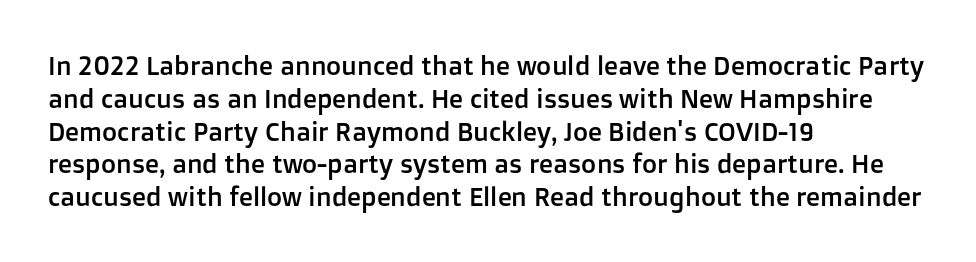
Q: Is the text italic (slanted)? A: No, it is upright.
Q: Is the text underlined? A: No.
Q: How is the paragraph aligned? A: Left-aligned.
Q: Is the spacing between letters normal or unusually wide? A: Normal.
Q: Is the spacing between lines tight, normal or loose? A: Normal.
